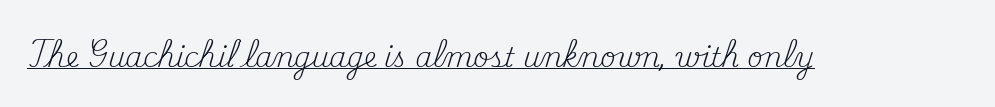
Vertical stems look standard width or narrower in stroke. This sample carries an underscore along the baseline area. Spacing between characters is what you'd get straight out of the box.
